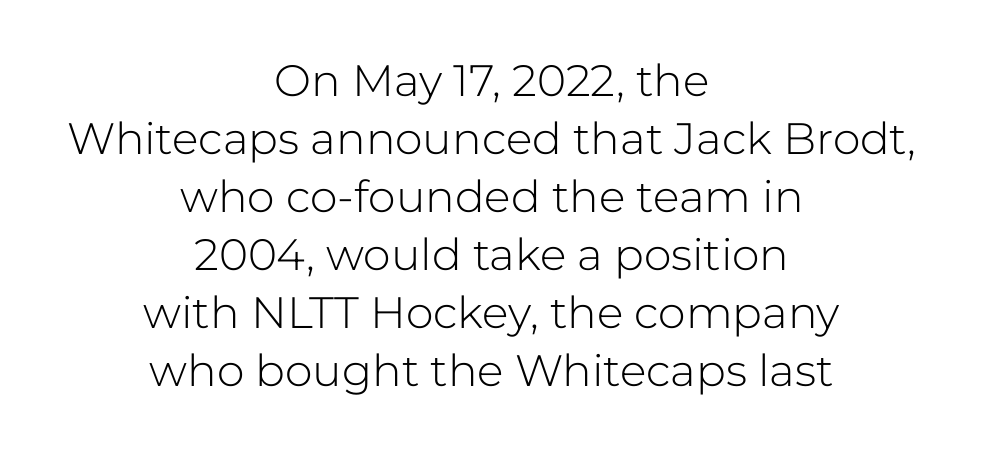
The image shows 44 px light sans-serif type, upright; set centered, normal line spacing (1.32x), normal letter spacing, not underlined; low stroke contrast and a medium x-height.
